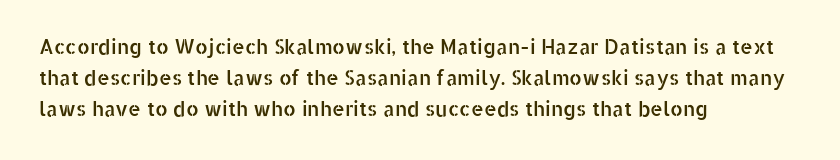
Q: Is the text italic (slanted)? A: No, it is upright.
Q: Is the text underlined? A: No.
Q: How is the paragraph aligned? A: Left-aligned.
Q: Is the spacing between letters normal or unusually wide? A: Normal.
Q: Is the spacing between lines tight, normal or loose? A: Normal.
